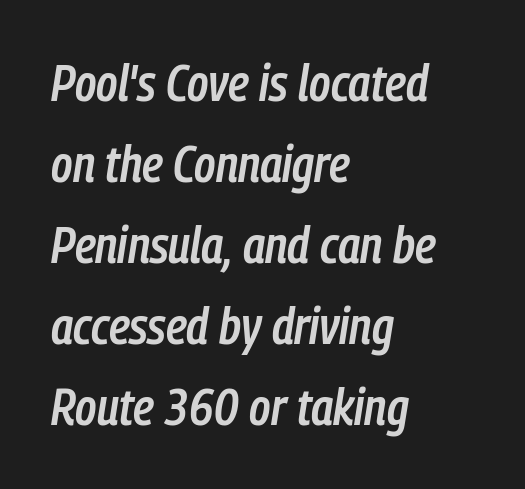
Honestly, the row spacing looks completely unremarkable. Descender tails drop into unmarked territory. Varying glyph widths throughout — classic text-font behaviour. Notice how the stems are inclined rather than vertical — that's the hallmark of italics. Caption: standard tracking, unaltered.
